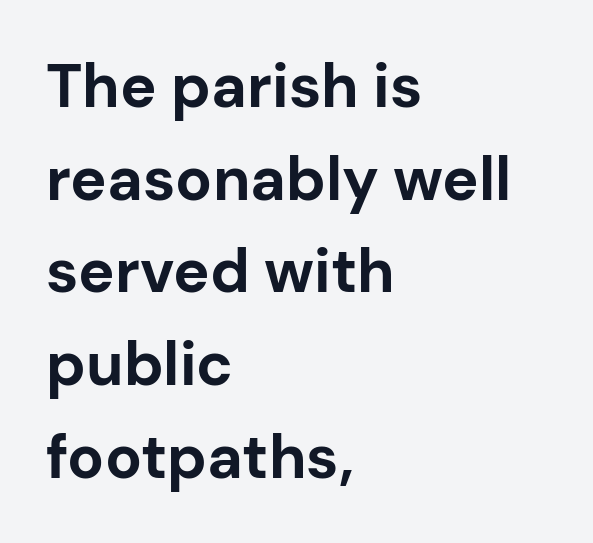
{"serif": "no", "italic": "no", "bold": "yes", "weight": "bold", "width": "normal", "stroke_contrast": "low", "x_height": "medium", "monospaced": "no", "underline": "no", "align": "left", "line_spacing": "normal", "line_spacing_ratio": 1.52, "letter_spacing": "normal", "letter_spacing_em": 0.0, "glyph_px": 61}
